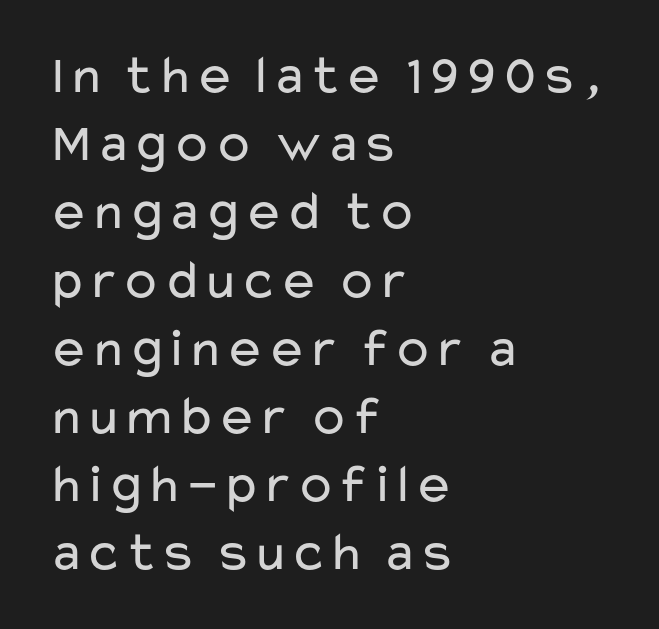
The image shows 55 px regular-weight, wide sans-serif type, upright; set left-aligned, line spacing 1.24x, normal letter spacing, not underlined; low stroke contrast and a medium x-height.
